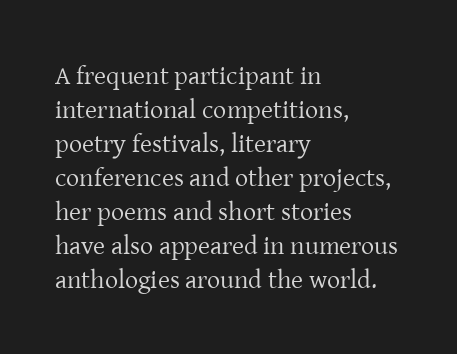
Q: Is the text bold? A: No.
Q: Is the text italic (slanted)? A: No, it is upright.
Q: Is the text underlined? A: No.
Q: How is the paragraph aligned? A: Left-aligned.
Q: Is the spacing between letters normal or unusually wide? A: Normal.
Q: Is the spacing between lines tight, normal or loose? A: Normal.
